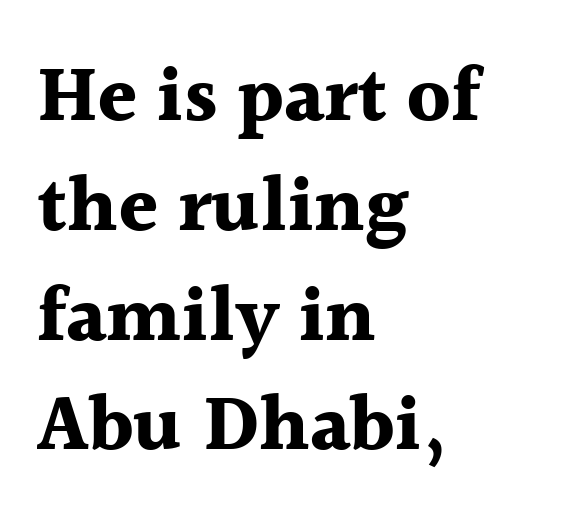
{"serif": "yes", "italic": "no", "bold": "yes", "weight": "bold", "width": "normal", "x_height": "medium", "monospaced": "no", "underline": "no", "align": "left", "line_spacing": "normal", "line_spacing_ratio": 1.39, "letter_spacing": "normal", "letter_spacing_em": 0.0, "glyph_px": 79}
